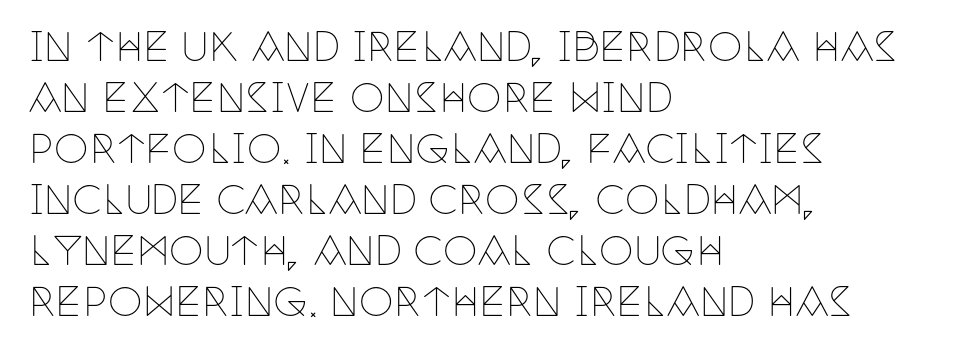
The image shows 39 px thin, condensed serif type, upright; set left-aligned, normal line spacing (1.31x), normal letter spacing, not underlined; low stroke contrast and a large x-height.
